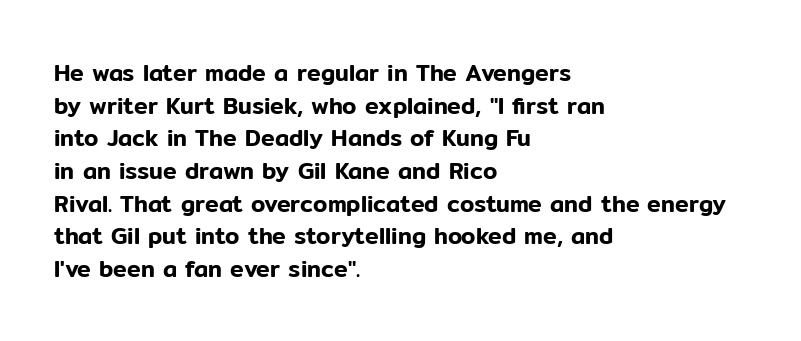
The image shows 23 px text type, upright; set left-aligned, normal line spacing (1.42x), normal letter spacing, not underlined.
